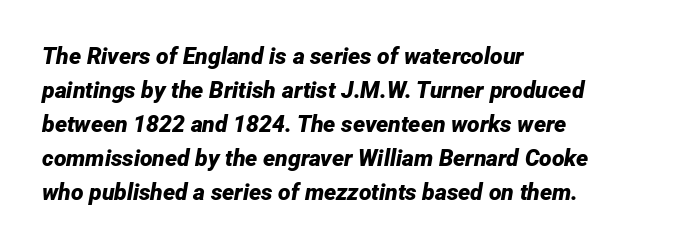
Q: Is the text bold? A: Yes.
Q: Is the text italic (slanted)? A: Yes, it leans right by about 12 degrees.
Q: Is the text underlined? A: No.
Q: How is the paragraph aligned? A: Left-aligned.
Q: Is the spacing between letters normal or unusually wide? A: Normal.
Q: Is the spacing between lines tight, normal or loose? A: Normal.
